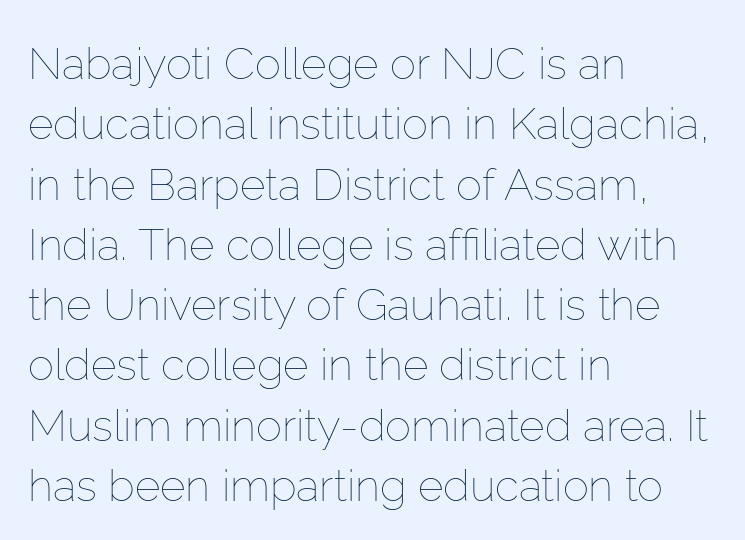
Q: Is the text bold? A: No.
Q: Is the text italic (slanted)? A: No, it is upright.
Q: Is the text underlined? A: No.
Q: How is the paragraph aligned? A: Left-aligned.
Q: Is the spacing between letters normal or unusually wide? A: Normal.
Q: Is the spacing between lines tight, normal or loose? A: Normal.
Q: Width (condensed, normal, or wide)? A: Normal.
Q: Stroke contrast? A: Low.
Q: x-height? A: Medium.
Q: Monospaced? A: No.
